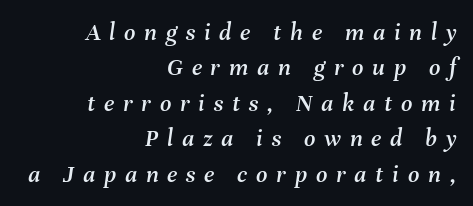
{"italic": "yes", "lean": "right", "slant_degrees": 8, "underline": "no", "align": "right", "line_spacing": "normal", "line_spacing_ratio": 1.42, "letter_spacing": "wide", "letter_spacing_em": 0.35, "glyph_px": 25}
